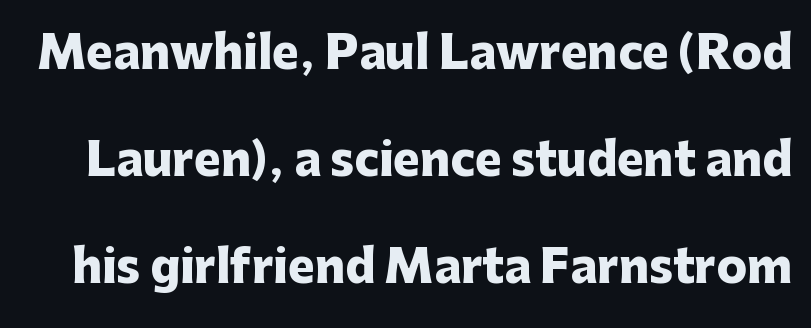
The image shows 45 px heavy sans-serif type, upright; set loose line spacing (2.38x), normal letter spacing, not underlined; low stroke contrast and a medium x-height.
